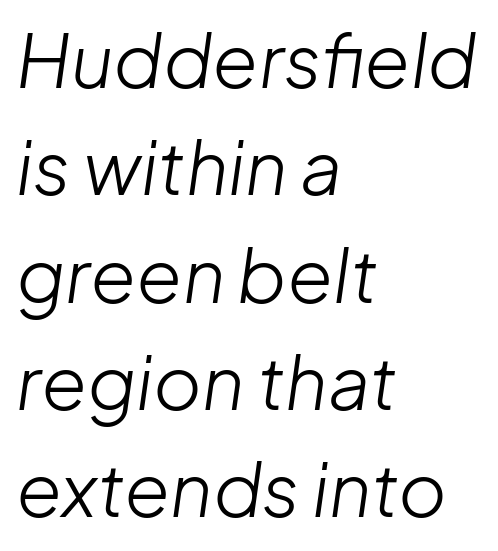
{"italic": "yes", "lean": "right", "slant_degrees": 8, "bold": "no", "weight": "light", "width": "normal", "stroke_contrast": "low", "x_height": "medium", "monospaced": "no", "underline": "no", "align": "left", "line_spacing": "normal", "line_spacing_ratio": 1.45, "letter_spacing": "normal", "letter_spacing_em": 0.0, "glyph_px": 74}
